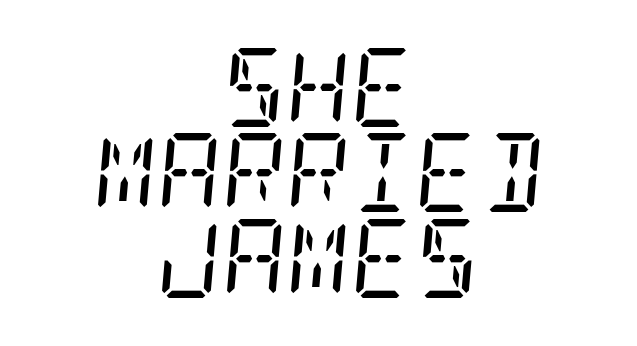
These lines are composed in type with serifs. Very little white space separates one row of letters from the next. Compared with a typical body face, this is equally light or lighter still. The specimen omits any rule beneath the text block's lines. Here the glyphs are tracked normally, forming tight word shapes.
